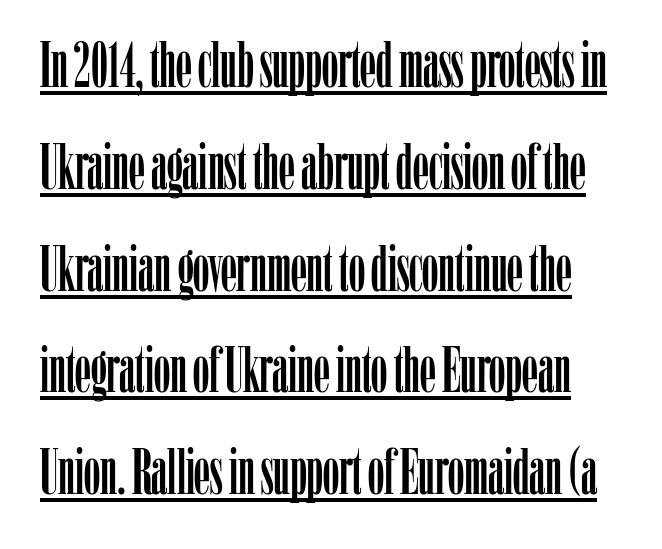
The image shows 64 px condensed serif type, upright; set normal line spacing (1.59x), normal letter spacing, underlined; low stroke contrast and a medium x-height.
